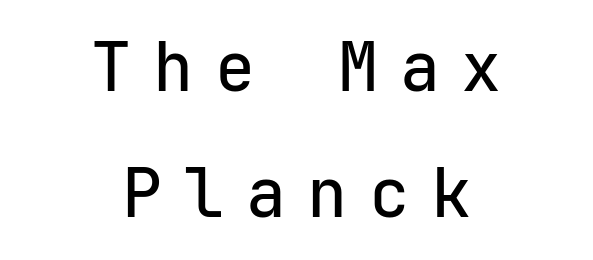
Fixed-width glyphs throughout — classic coding-font behaviour. You can tell it's not italic because the verticals are truly vertical. There is plenty of visible air inserted between adjacent glyphs. Type without underlining.
